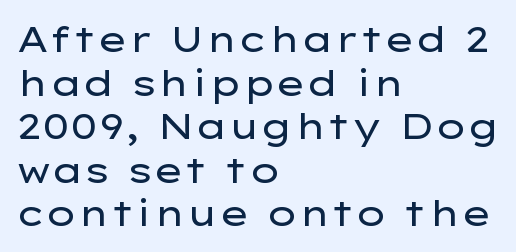
The image shows 36 px regular-weight, wide sans-serif type, upright; set left-aligned, line spacing 1.21x, normal letter spacing, not underlined; low stroke contrast and a medium x-height.
